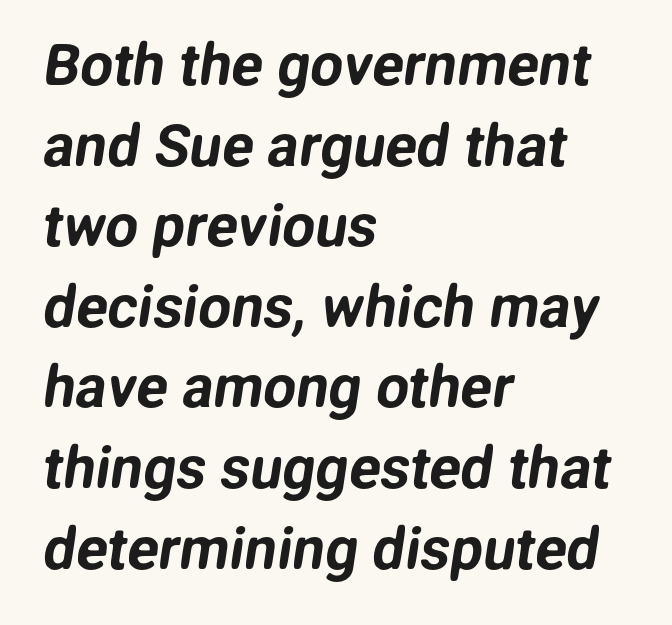
{"serif": "no", "width": "normal", "stroke_contrast": "low", "x_height": "medium", "monospaced": "no", "underline": "no", "align": "left", "line_spacing": "normal", "line_spacing_ratio": 1.39, "letter_spacing": "normal", "letter_spacing_em": 0.0, "glyph_px": 58}
